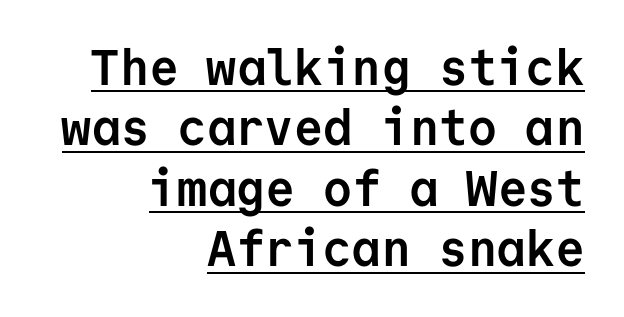
Q: Is the text bold? A: Yes.
Q: Is the text italic (slanted)? A: No, it is upright.
Q: Is the typeface a serif or a sans-serif typeface? A: Sans-serif.
Q: Is the text underlined? A: Yes.
Q: How is the paragraph aligned? A: Right-aligned.
Q: Is the spacing between letters normal or unusually wide? A: Normal.
Q: Width (condensed, normal, or wide)? A: Normal.
Q: Stroke contrast? A: Low.
Q: x-height? A: Medium.
Q: Monospaced? A: Yes.
